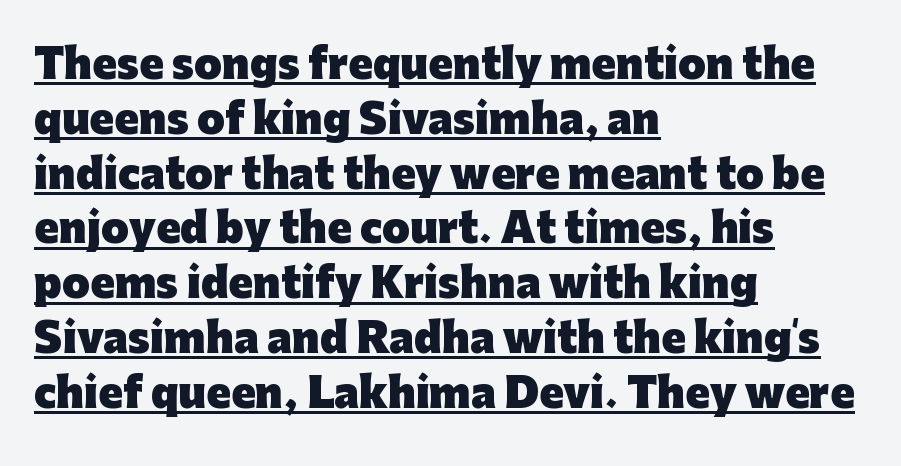
In terms of letterform style, serifs are entirely absent. Horizontally, the lines are justified to the leading edge only. The tracking reads as untouched default to a designer's eye. Beneath each row of characters lies a ruled line.
